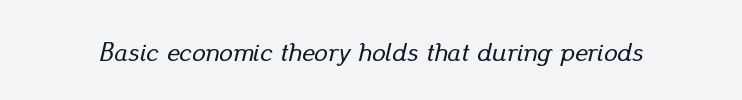
Q: Is the text italic (slanted)? A: Yes, it leans right by about 13 degrees.
Q: Is the text underlined? A: No.
Q: Is the spacing between letters normal or unusually wide? A: Normal.
